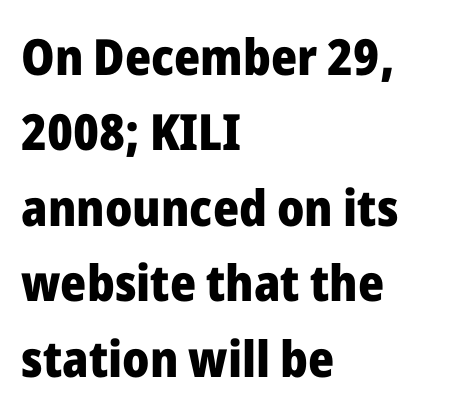
Observe the absence of serifs on each vertical stroke in this sample. Set as a true bold cut, around the 700 mark. Normally led — the rows are evenly, conventionally spaced. Which margin do the lines hug? The left one — the right edge is uneven. Rendered with straight, roman letterforms.
